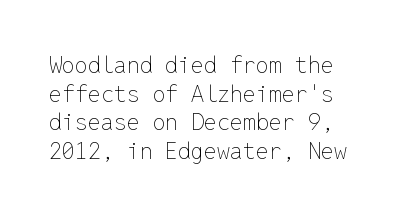
{"italic": "no", "bold": "no", "underline": "no", "line_spacing": "normal", "line_spacing_ratio": 1.25, "letter_spacing": "normal", "letter_spacing_em": 0.0, "glyph_px": 23}
